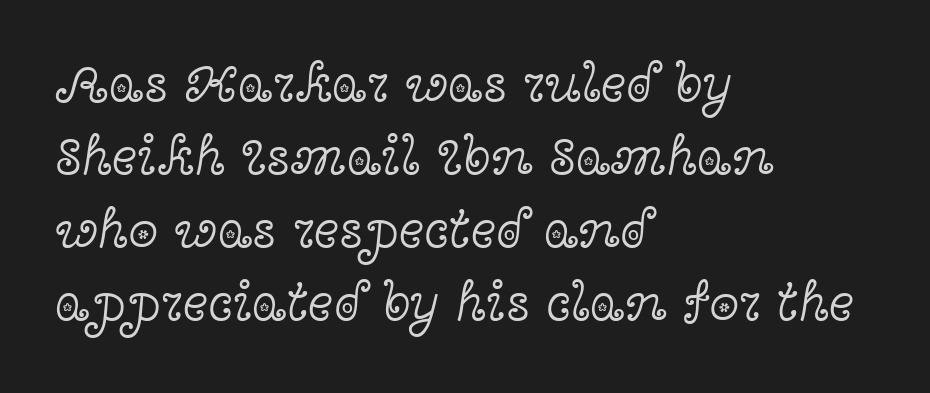
{"serif": "yes", "bold": "no", "weight": "light", "width": "wide", "x_height": "medium", "monospaced": "no", "underline": "no", "align": "left", "line_spacing": "normal", "line_spacing_ratio": 1.35, "letter_spacing": "normal", "letter_spacing_em": 0.0, "glyph_px": 54}
